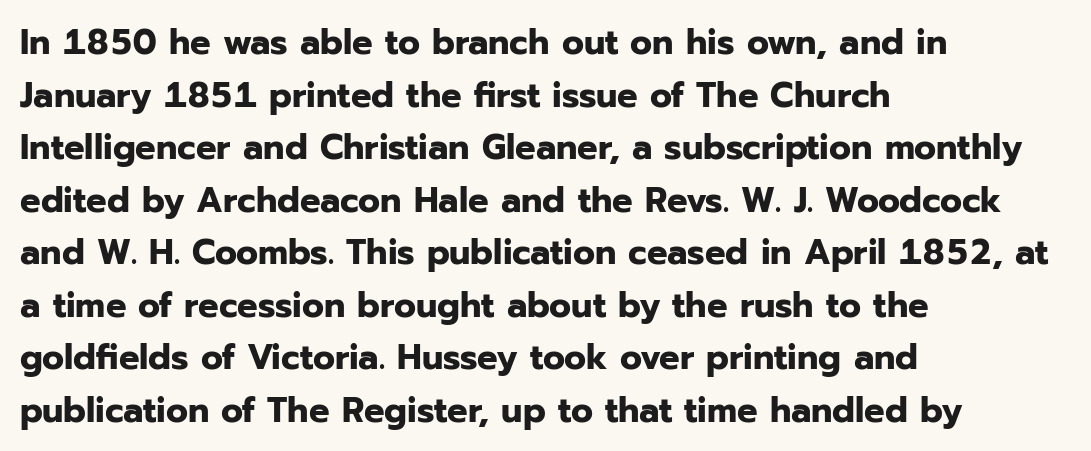
The image shows 36 px bold sans-serif type, upright; set left-aligned, normal line spacing (1.46x), normal letter spacing, not underlined; low stroke contrast and a medium x-height.
